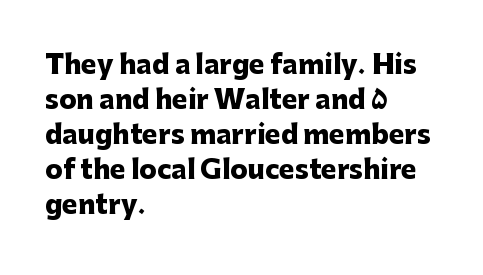
Q: Is the text bold? A: Yes.
Q: Is the text italic (slanted)? A: No, it is upright.
Q: Is the text underlined? A: No.
Q: How is the paragraph aligned? A: Left-aligned.
Q: Is the spacing between letters normal or unusually wide? A: Normal.
Q: Is the spacing between lines tight, normal or loose? A: Normal.
